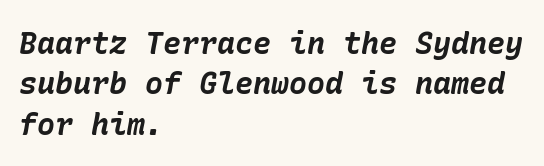
Horizontally, the lines are justified to the leading edge only. Leading: standard. Decoration check: the copy has no underline. As a designer I'd log this as weight 700, bold. Default kerning and tracking; the words read as compact shapes.
